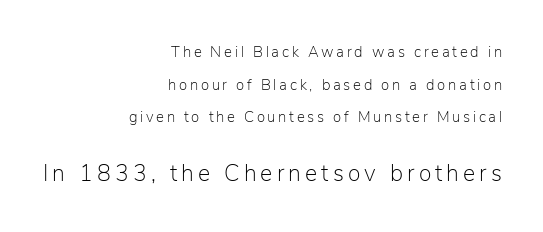
{"italic": "no", "bold": "no", "underline": "no", "align": "right", "line_spacing": "loose", "line_spacing_ratio": 2.17, "larger_block": "second", "size_ratio": 1.53, "glyph_px": 23}
